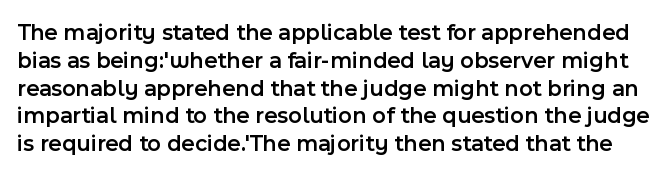
{"italic": "no", "bold": "semi", "underline": "no", "line_spacing_ratio": 1.21, "letter_spacing": "normal", "letter_spacing_em": 0.0, "glyph_px": 23}
